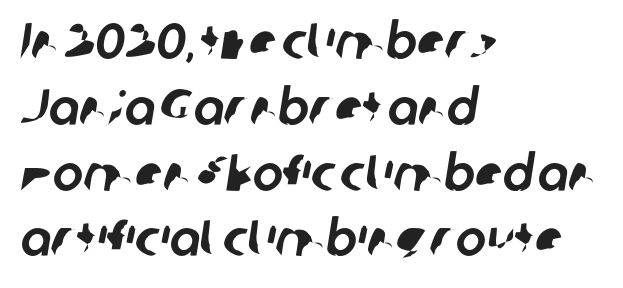
Q: Is the typeface a serif or a sans-serif typeface? A: Sans-serif.
Q: Is the text underlined? A: No.
Q: How is the paragraph aligned? A: Left-aligned.
Q: Is the spacing between letters normal or unusually wide? A: Normal.
Q: Is the spacing between lines tight, normal or loose? A: Normal.
Q: Width (condensed, normal, or wide)? A: Normal.
Q: Stroke contrast? A: Low.
Q: x-height? A: Medium.
Q: Monospaced? A: No.
